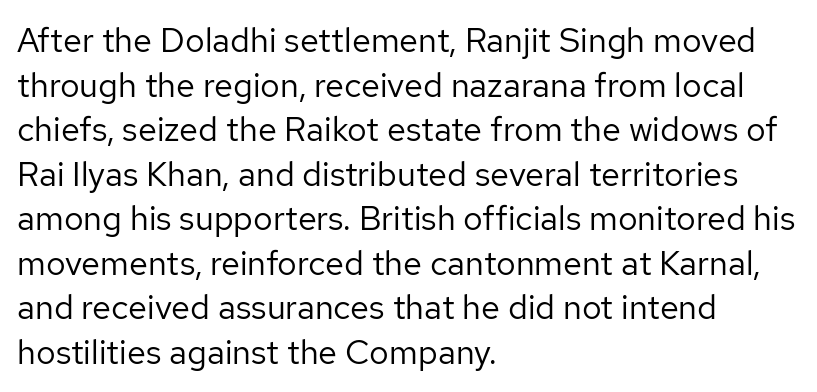
Unlike a traditional serif, this face leaves its strokes unadorned. This is roman type, the default non-slanted kind. Leading matches the norm, producing a regular column. Compared with a typical body face, this is equally light or lighter still. Is this a fixed-width face? No — the glyphs have proportional, varying widths.
